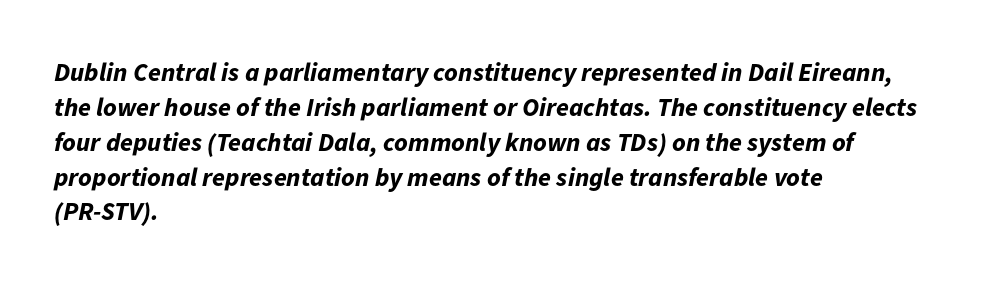
{"italic": "yes", "lean": "right", "slant_degrees": 11, "bold": "yes", "underline": "no", "align": "left", "line_spacing": "normal", "line_spacing_ratio": 1.34, "letter_spacing": "normal", "letter_spacing_em": 0.0, "glyph_px": 26}
